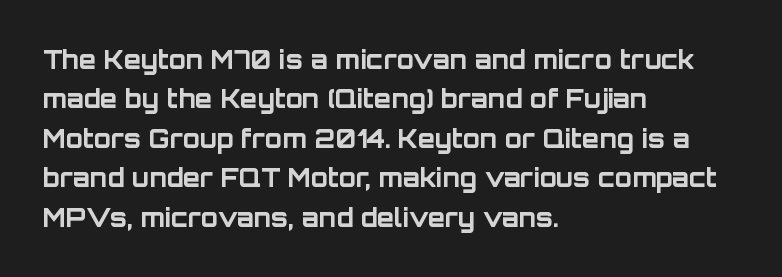
The image shows 25 px bold type, upright; set left-aligned, normal line spacing (1.58x), normal letter spacing, not underlined.
